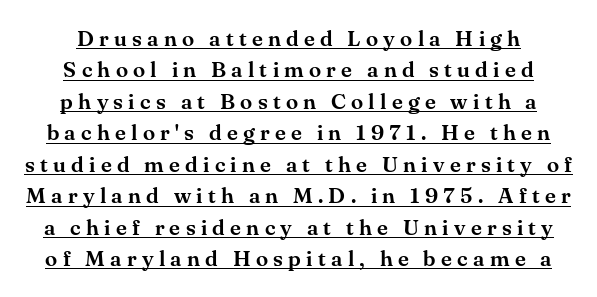
Q: Is the text italic (slanted)? A: No, it is upright.
Q: Is the text underlined? A: Yes.
Q: Is the spacing between letters normal or unusually wide? A: Unusually wide.
Q: Is the spacing between lines tight, normal or loose? A: Normal.
